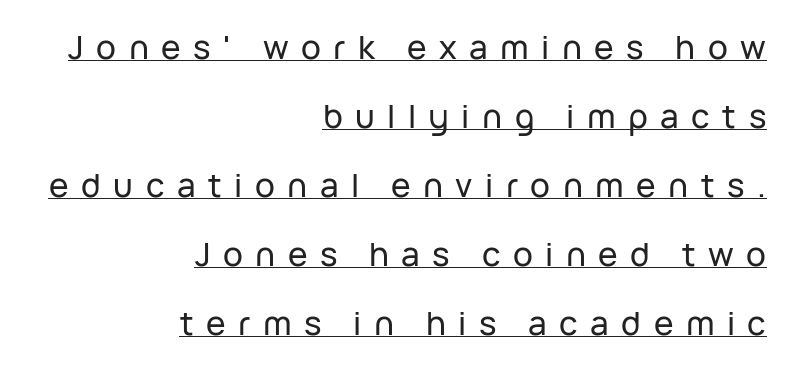
This block would shrink considerably if given ordinary leading; it's expanded now. One-word summary of the alignment: right. Posture: straight, roman, zero tilt. A continuous stroke trails under the words, as in a hyperlink.
